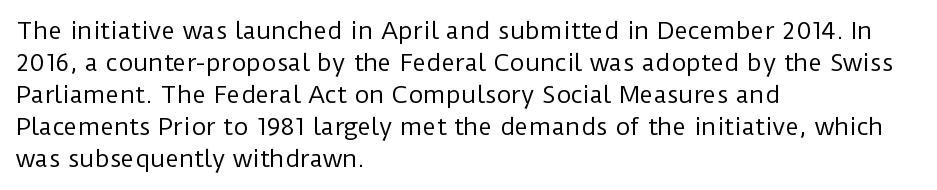
Caption: standard tracking, unaltered. Does the leading feel generous? No, just average. The lines are quadded left. Check the space under the baseline: it is left empty.
